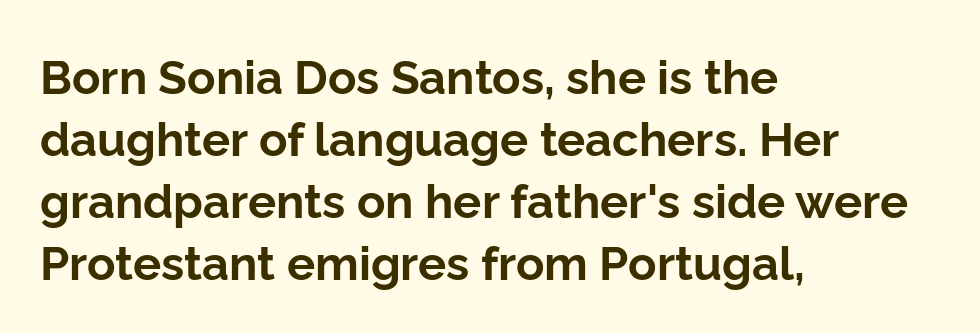
{"serif": "no", "italic": "no", "bold": "yes", "weight": "bold", "width": "normal", "stroke_contrast": "low", "x_height": "medium", "monospaced": "no", "underline": "no", "align": "left", "line_spacing": "normal", "line_spacing_ratio": 1.32, "letter_spacing": "normal", "letter_spacing_em": 0.0, "glyph_px": 47}
